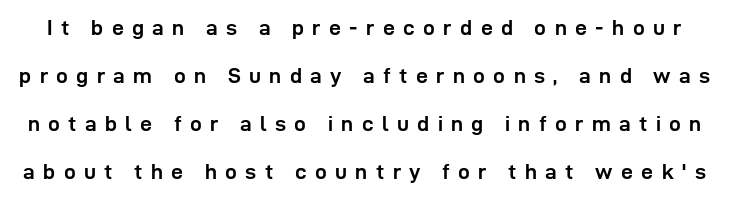
The block of text is sparse from top to bottom, with ample space between rows. Each word looks stretched out because of the extra space between its letters. Is the type bold? Yes — the strokes are clearly thick and heavy. The area under the type is left untouched.
